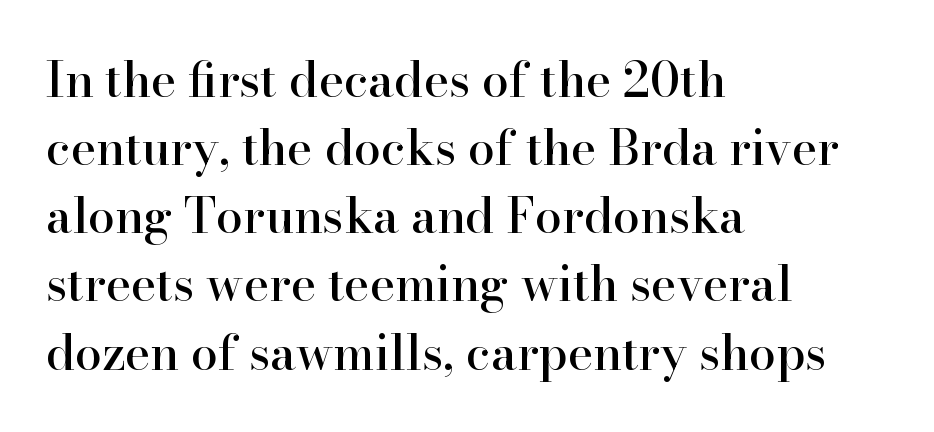
It's the straight-up-and-down kind of type. Varying glyph widths throughout — classic text-font behaviour. To sum up the face: it has serifs. If you drew a ruler down the left edge, every line would touch it. Descenders are the only things crossing below the line.
